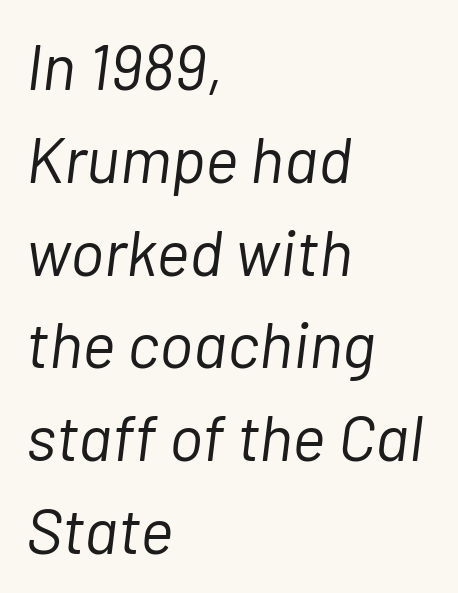
The image shows 64 px light type, italic (leaning right); set left-aligned, normal line spacing (1.45x), normal letter spacing, not underlined; low stroke contrast and a medium x-height.
